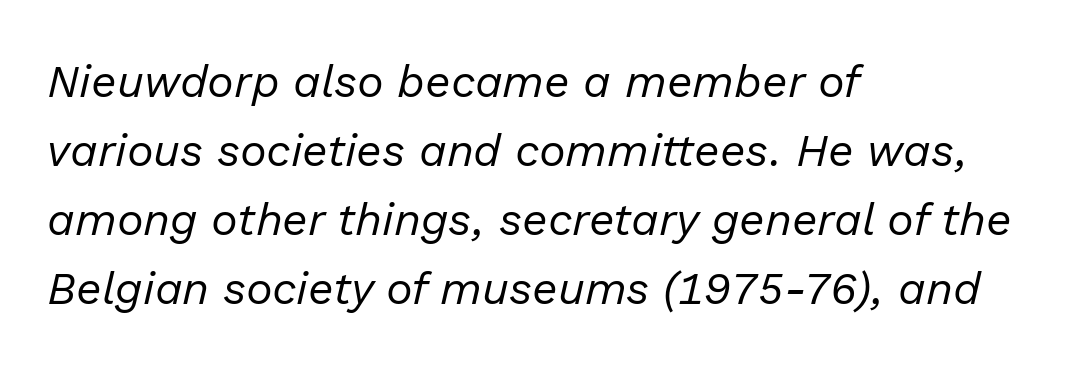
The image shows 45 px regular-weight type, italic (leaning right); set left-aligned, normal line spacing (1.53x), normal letter spacing, not underlined; low stroke contrast and a medium x-height.
